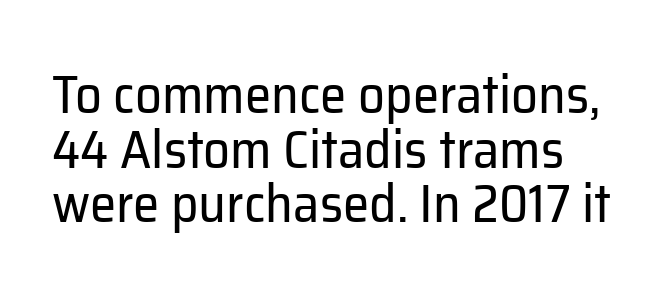
{"serif": "no", "italic": "no", "bold": "no", "weight": "regular", "width": "normal", "stroke_contrast": "low", "x_height": "medium", "monospaced": "no", "underline": "no", "line_spacing": "tight", "line_spacing_ratio": 1.03, "letter_spacing": "normal", "letter_spacing_em": 0.0, "glyph_px": 53}
